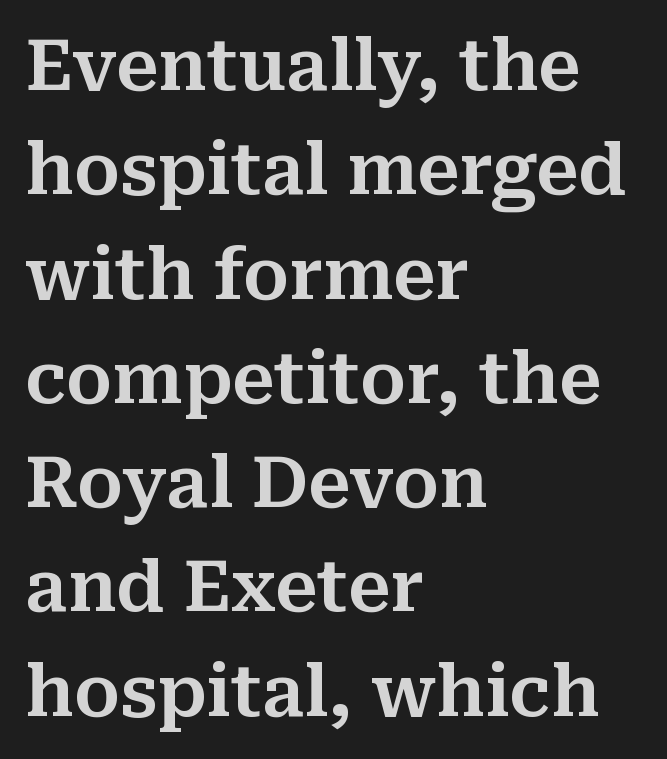
The image shows 70 px serif type, upright; set left-aligned, normal line spacing (1.49x), normal letter spacing, not underlined; medium stroke contrast and a medium x-height.
